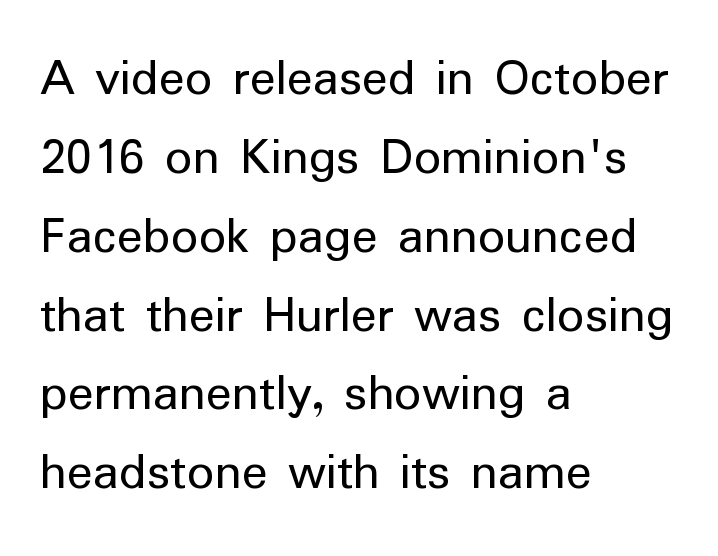
Q: Is the text bold? A: No.
Q: Is the text italic (slanted)? A: No, it is upright.
Q: Is the typeface a serif or a sans-serif typeface? A: Sans-serif.
Q: Is the text underlined? A: No.
Q: How is the paragraph aligned? A: Left-aligned.
Q: Is the spacing between letters normal or unusually wide? A: Normal.
Q: Is the spacing between lines tight, normal or loose? A: Normal.
Q: Width (condensed, normal, or wide)? A: Normal.
Q: Stroke contrast? A: Low.
Q: x-height? A: Medium.
Q: Monospaced? A: No.
